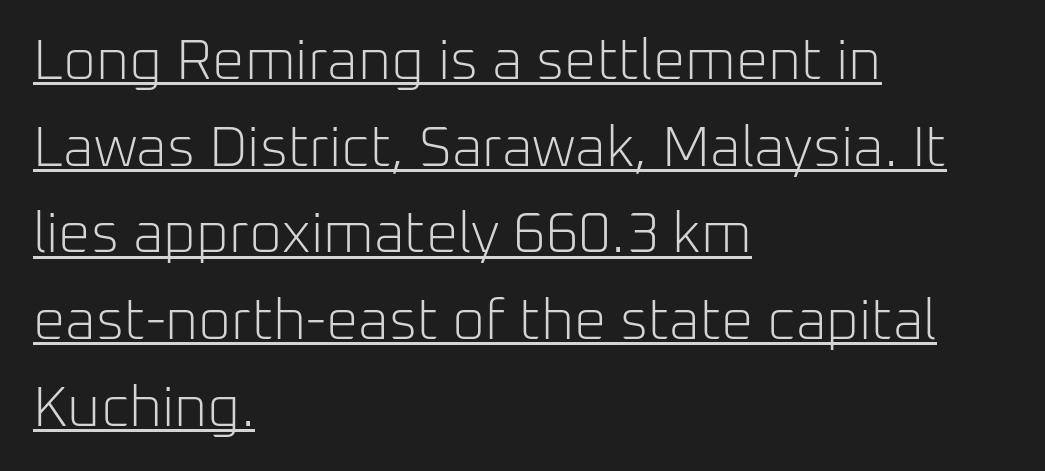
The image shows 57 px light sans-serif type, upright; set left-aligned, normal line spacing (1.52x), normal letter spacing, underlined; low stroke contrast and a medium x-height.
